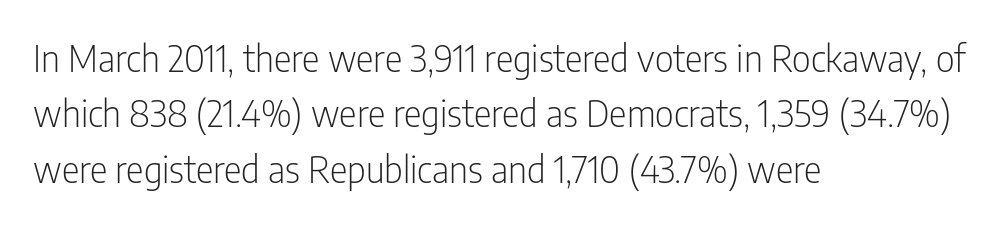
Q: Is the text bold? A: No.
Q: Is the text italic (slanted)? A: No, it is upright.
Q: Is the typeface a serif or a sans-serif typeface? A: Sans-serif.
Q: Is the text underlined? A: No.
Q: How is the paragraph aligned? A: Left-aligned.
Q: Is the spacing between letters normal or unusually wide? A: Normal.
Q: Is the spacing between lines tight, normal or loose? A: Normal.
Q: Width (condensed, normal, or wide)? A: Condensed.
Q: Stroke contrast? A: Low.
Q: x-height? A: Medium.
Q: Monospaced? A: No.
